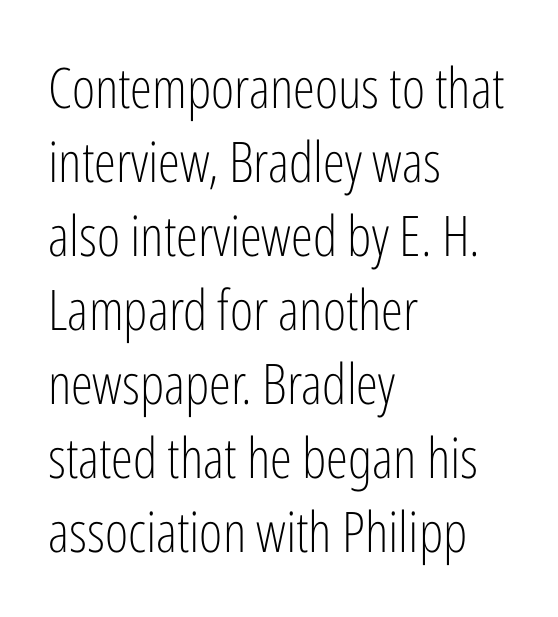
{"serif": "no", "italic": "no", "bold": "no", "weight": "light", "width": "condensed", "stroke_contrast": "low", "x_height": "medium", "monospaced": "no", "underline": "no", "align": "left", "line_spacing": "normal", "line_spacing_ratio": 1.32, "letter_spacing": "normal", "letter_spacing_em": 0.0, "glyph_px": 56}
